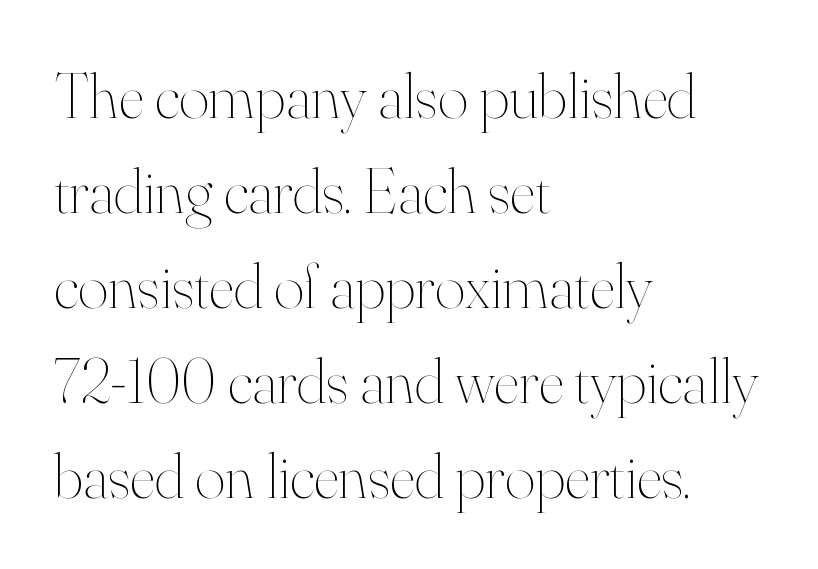
The image shows 65 px thin type, upright; set left-aligned, normal line spacing (1.46x), normal letter spacing, not underlined; high stroke contrast and a small x-height.
